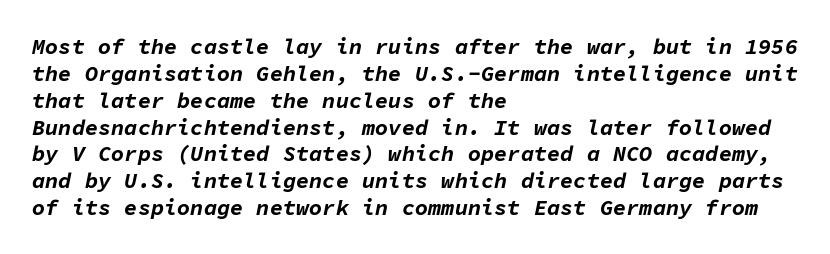
{"italic": "yes", "lean": "right", "slant_degrees": 11, "bold": "yes", "underline": "no", "align": "left", "line_spacing_ratio": 1.22, "letter_spacing": "normal", "letter_spacing_em": 0.0, "glyph_px": 22}
